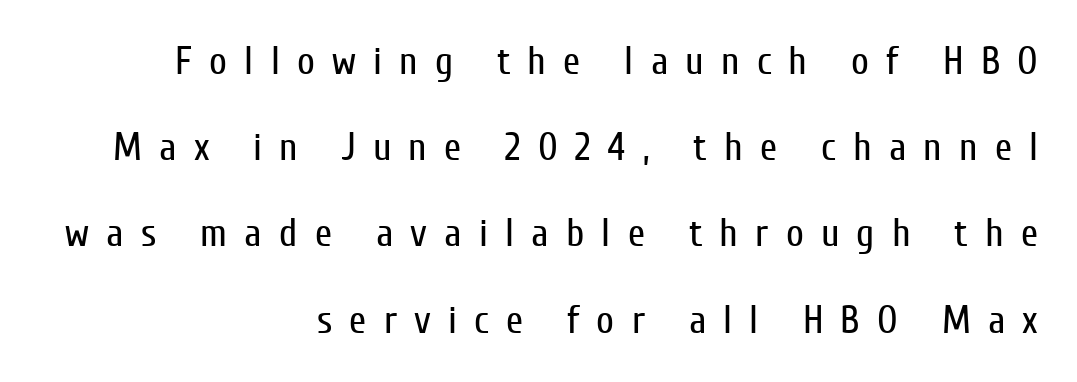
The image shows 39 px regular-weight, condensed sans-serif type, upright; set right-aligned, loose line spacing (2.21x), unusually wide letter spacing (+0.44 em), not underlined; low stroke contrast and a medium x-height.
